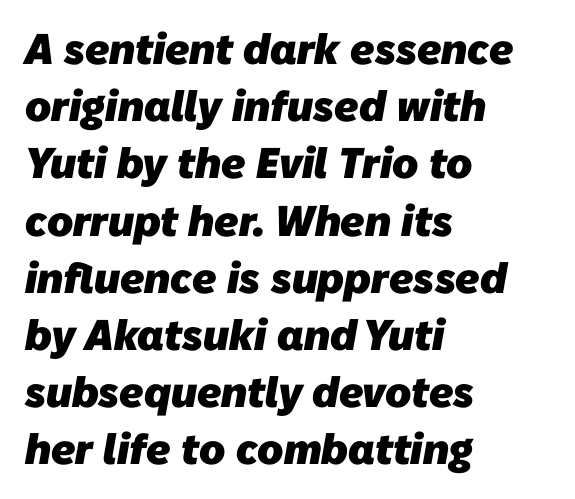
Q: Is the text bold? A: Yes.
Q: Is the typeface a serif or a sans-serif typeface? A: Sans-serif.
Q: Is the text underlined? A: No.
Q: How is the paragraph aligned? A: Left-aligned.
Q: Is the spacing between letters normal or unusually wide? A: Normal.
Q: Is the spacing between lines tight, normal or loose? A: Normal.
Q: Width (condensed, normal, or wide)? A: Normal.
Q: Stroke contrast? A: Low.
Q: x-height? A: Medium.
Q: Monospaced? A: No.
